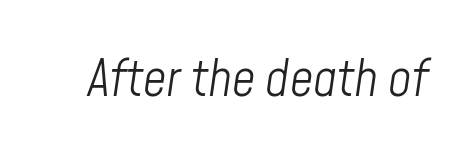
Q: Is the text bold? A: No.
Q: Is the text italic (slanted)? A: Yes, it leans right by about 8 degrees.
Q: Is the text underlined? A: No.
Q: Is the spacing between letters normal or unusually wide? A: Normal.
Q: Width (condensed, normal, or wide)? A: Condensed.
Q: Stroke contrast? A: Low.
Q: x-height? A: Medium.
Q: Monospaced? A: No.
